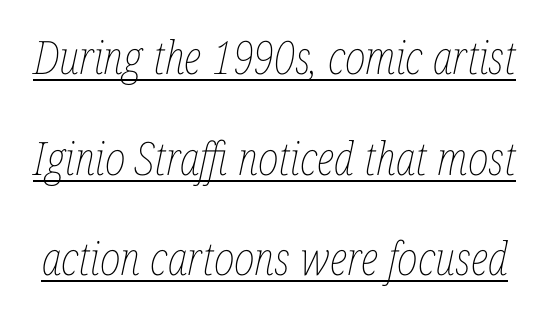
What decoration does the sample have? An underline. The line-height multiplier appears high, well above default. Is the stroke heavy? The answer is a plain regular-or-lighter. Caption: standard tracking, unaltered. This sample uses an oblique cut, with every glyph tilted off the vertical.
